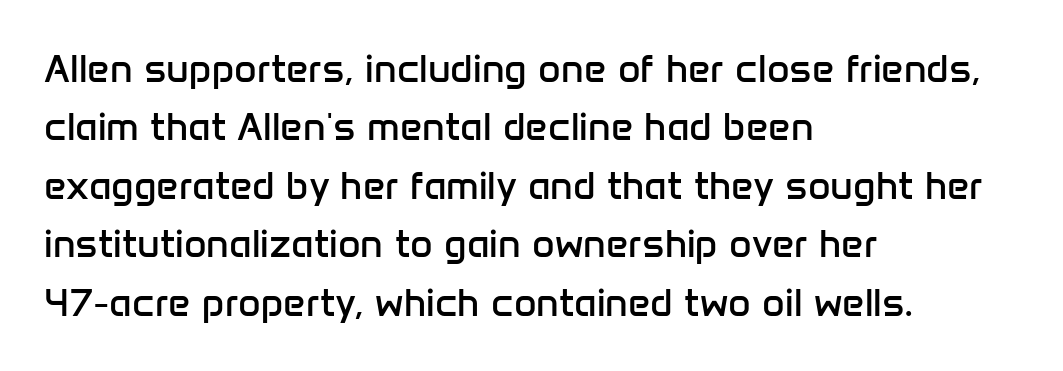
Spacing between characters is what you'd get straight out of the box. Stems and bowls with no extra thickness — not bold. Note the varied advance widths — an 'i' is clearly narrower than an 'm'. The words here are not underlined. Typographically, this falls in the sans-serif category. Horizontal bands of white between lines are of average thickness.
